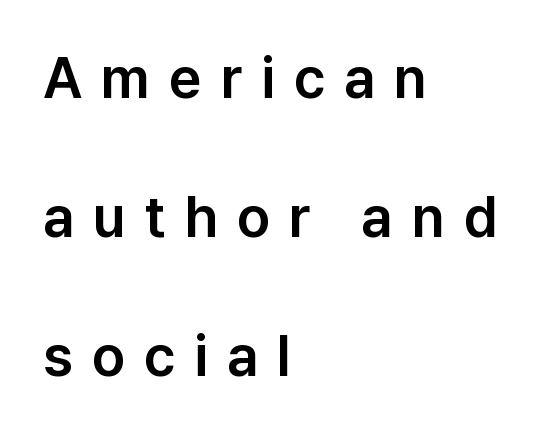
Does the type have serifs? No, each stem ends abruptly. A clean baseline with only descenders dipping below it. It's the straight-up-and-down kind of type. The letters advance in unequal steps, a hallmark of proportional type. Does extra space separate the letters? Yes, quite a lot of it.
